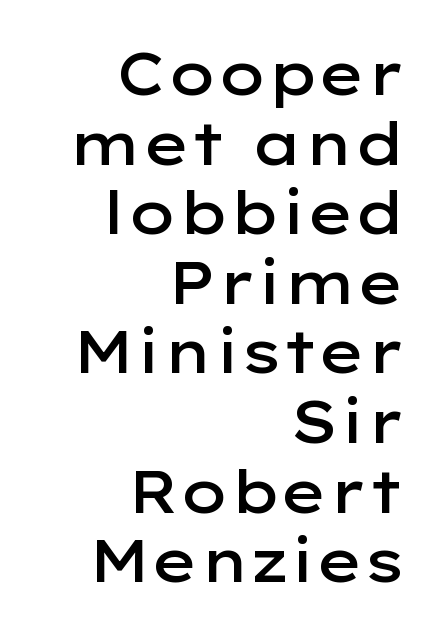
Q: Is the text bold? A: Semi-bold.
Q: Is the text italic (slanted)? A: No, it is upright.
Q: Is the typeface a serif or a sans-serif typeface? A: Sans-serif.
Q: Is the text underlined? A: No.
Q: How is the paragraph aligned? A: Right-aligned.
Q: Is the spacing between letters normal or unusually wide? A: Normal.
Q: Width (condensed, normal, or wide)? A: Wide.
Q: Stroke contrast? A: Low.
Q: x-height? A: Medium.
Q: Monospaced? A: No.
